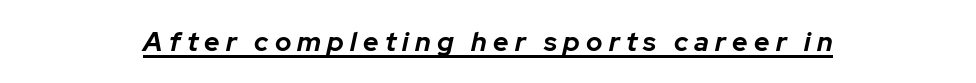
This sample uses expanded letter spacing, leaving extra air between glyphs. A centered setting, common on invitations and titles, is used for this passage. There's an unmistakable incline to the writing here. Students, observe the line beneath the letters — that is underlining.
